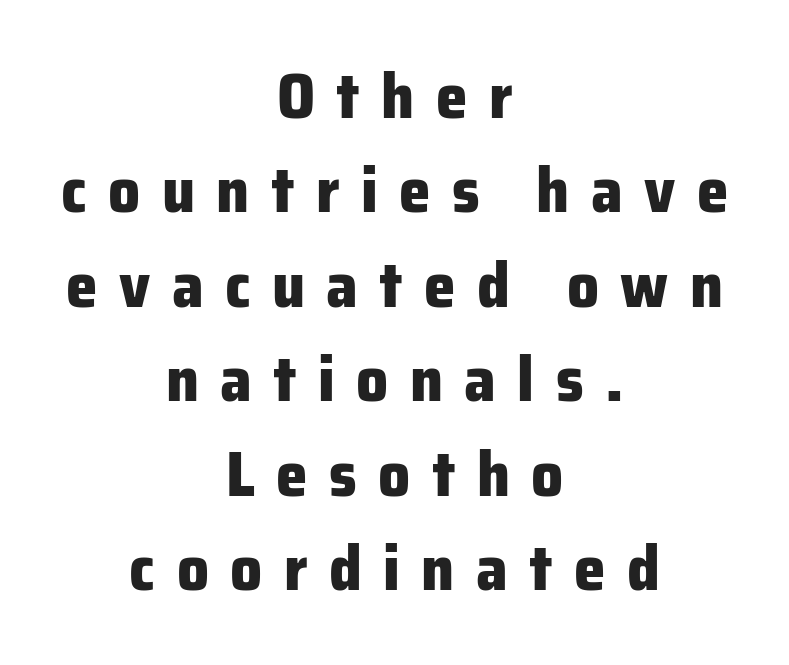
Q: Is the text bold? A: Yes.
Q: Is the text italic (slanted)? A: No, it is upright.
Q: Is the typeface a serif or a sans-serif typeface? A: Sans-serif.
Q: Is the text underlined? A: No.
Q: How is the paragraph aligned? A: Centered.
Q: Is the spacing between letters normal or unusually wide? A: Unusually wide.
Q: Is the spacing between lines tight, normal or loose? A: Normal.
Q: Width (condensed, normal, or wide)? A: Normal.
Q: Stroke contrast? A: Low.
Q: x-height? A: Medium.
Q: Monospaced? A: No.
